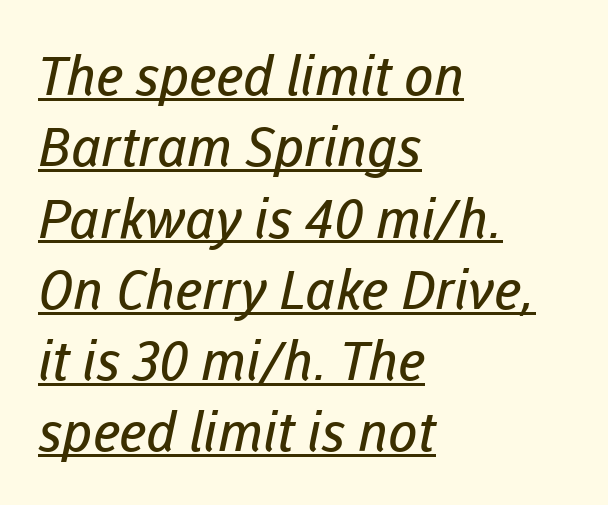
Q: Is the text bold? A: No.
Q: Is the typeface a serif or a sans-serif typeface? A: Sans-serif.
Q: Is the text underlined? A: Yes.
Q: How is the paragraph aligned? A: Left-aligned.
Q: Is the spacing between letters normal or unusually wide? A: Normal.
Q: Is the spacing between lines tight, normal or loose? A: Normal.
Q: Width (condensed, normal, or wide)? A: Normal.
Q: Stroke contrast? A: Low.
Q: x-height? A: Medium.
Q: Monospaced? A: No.
